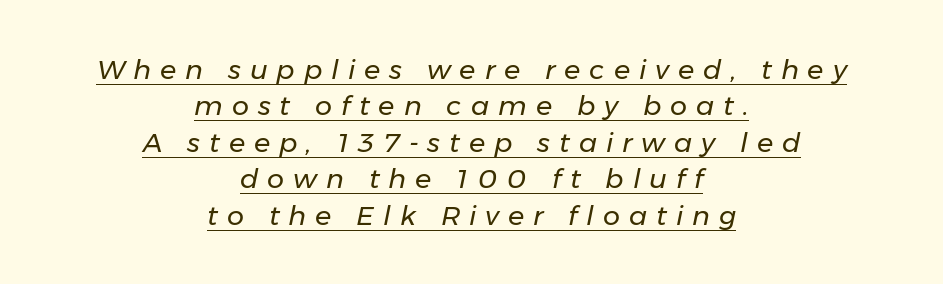
Q: Is the text bold? A: No.
Q: Is the text italic (slanted)? A: Yes, it leans right by about 11 degrees.
Q: Is the text underlined? A: Yes.
Q: How is the paragraph aligned? A: Centered.
Q: Is the spacing between letters normal or unusually wide? A: Unusually wide.
Q: Is the spacing between lines tight, normal or loose? A: Normal.
